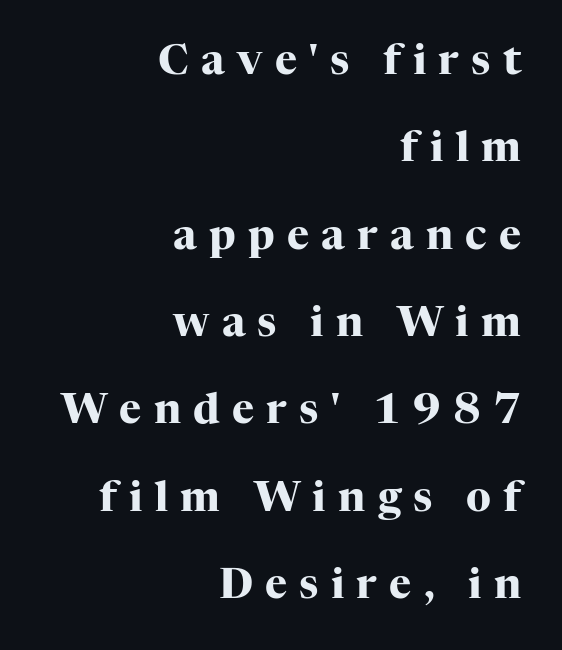
Q: Is the text bold? A: Yes.
Q: Is the text italic (slanted)? A: No, it is upright.
Q: Is the typeface a serif or a sans-serif typeface? A: Serif.
Q: Is the text underlined? A: No.
Q: How is the paragraph aligned? A: Right-aligned.
Q: Is the spacing between letters normal or unusually wide? A: Unusually wide.
Q: Is the spacing between lines tight, normal or loose? A: Loose.
Q: Width (condensed, normal, or wide)? A: Normal.
Q: Stroke contrast? A: High.
Q: x-height? A: Medium.
Q: Monospaced? A: No.
